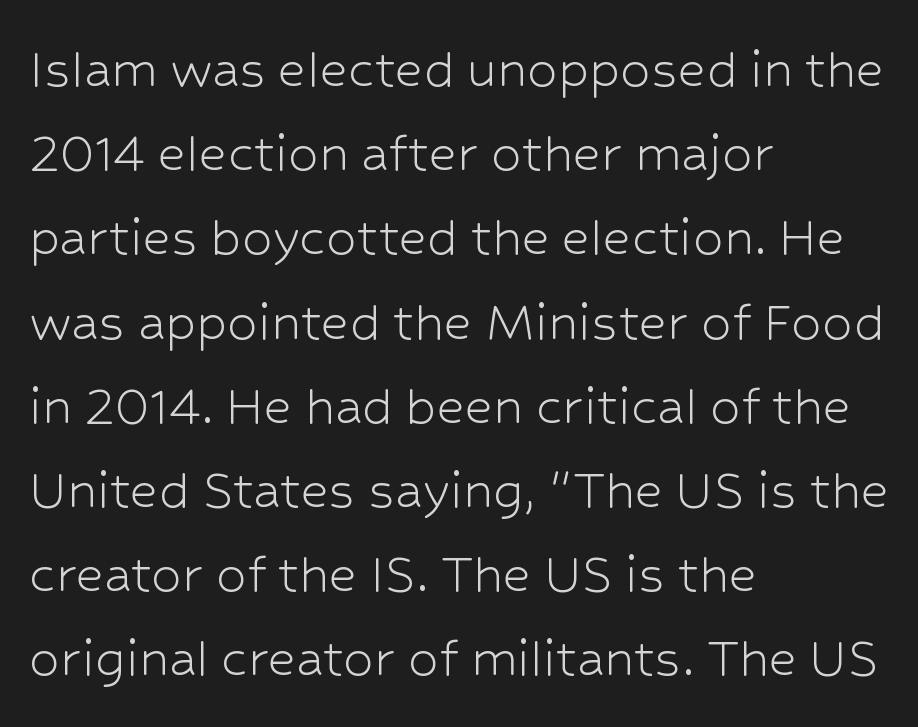
Q: Is the text bold? A: No.
Q: Is the text italic (slanted)? A: No, it is upright.
Q: Is the typeface a serif or a sans-serif typeface? A: Sans-serif.
Q: Is the text underlined? A: No.
Q: How is the paragraph aligned? A: Left-aligned.
Q: Is the spacing between letters normal or unusually wide? A: Normal.
Q: Is the spacing between lines tight, normal or loose? A: Normal.
Q: Width (condensed, normal, or wide)? A: Normal.
Q: Stroke contrast? A: Low.
Q: x-height? A: Medium.
Q: Monospaced? A: No.
